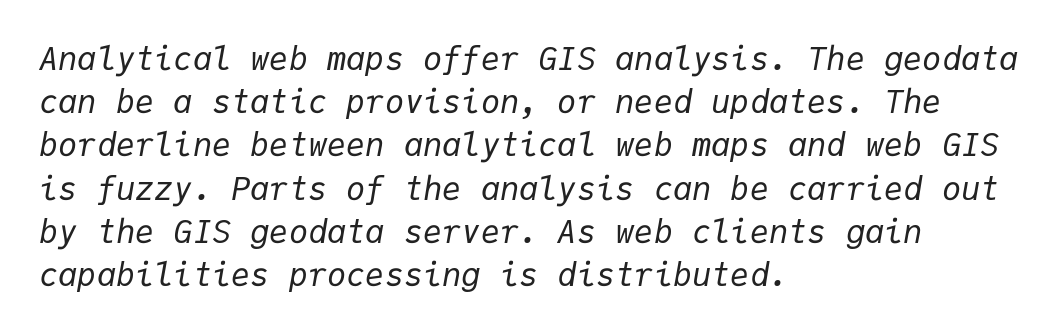
{"italic": "yes", "lean": "right", "slant_degrees": 9, "bold": "no", "weight": "regular", "width": "normal", "stroke_contrast": "low", "x_height": "medium", "monospaced": "yes", "underline": "no", "align": "left", "line_spacing": "normal", "line_spacing_ratio": 1.35, "letter_spacing": "normal", "letter_spacing_em": 0.0, "glyph_px": 32}
